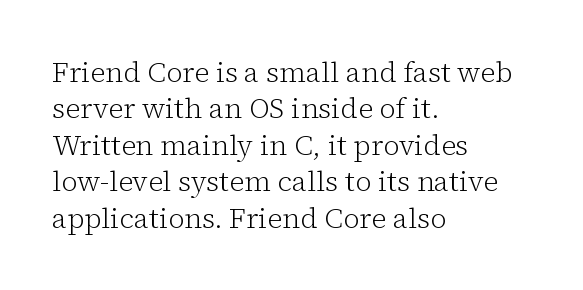
This is the regular roman posture of the typeface. Think of a printed novel: that variable character pitch is what you see here. The paragraph has a hard left edge and a soft right edge. Spacing between characters is what you'd get straight out of the box. The space between consecutive lines is moderate. Rule under the text: the space is simply empty.
